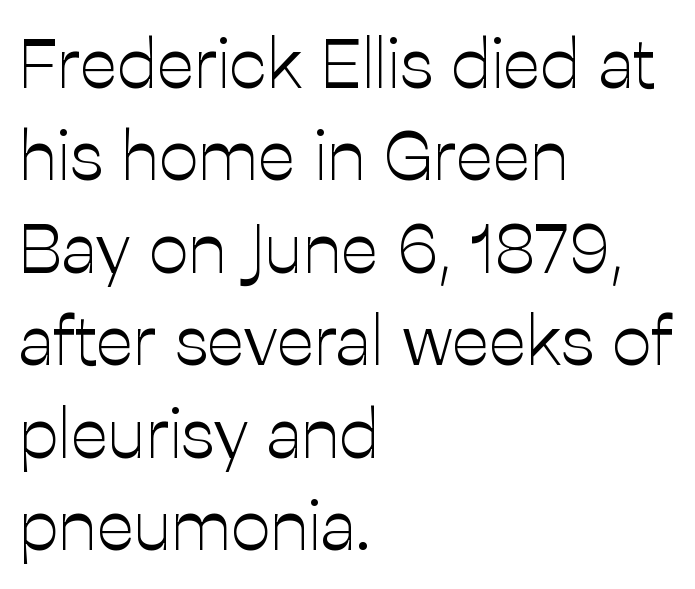
The image shows 70 px light sans-serif type, upright; set left-aligned, normal line spacing (1.32x), normal letter spacing, not underlined; low stroke contrast and a medium x-height.
